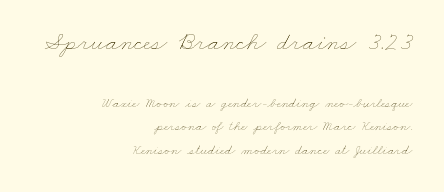
This sample keeps an unexceptional amount of space between lines. The rag falls on the left side of this text block. The passage shown begins with its larger block and ends with its smaller one. Weight: in the light-to-regular range. Tracking here is standard; glyphs follow each other at the usual distance.
